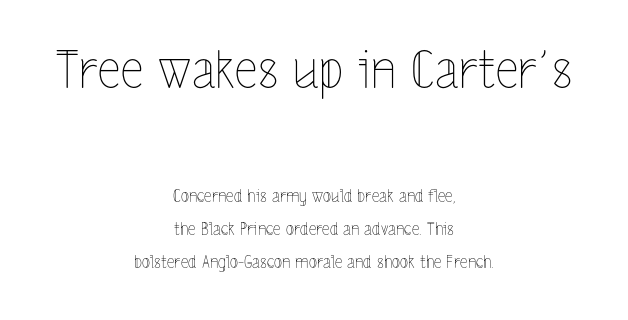
The image shows 51 px thin, condensed type, upright; set centered, loose line spacing (1.96x), normal letter spacing, not underlined; the first (top) block is 3.0x larger; a medium x-height.
